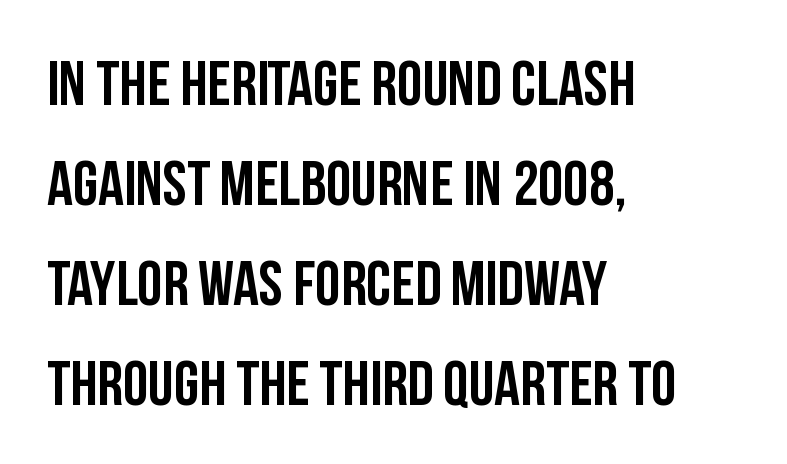
On the weight axis this lands at bold, roughly 700. Each row of text sits above clean, open space. The font's upright variant was chosen for this text. Default kerning and tracking; the words read as compact shapes. The rag falls on the right side of this text block. The typeface chosen for these lines omits serifs.
